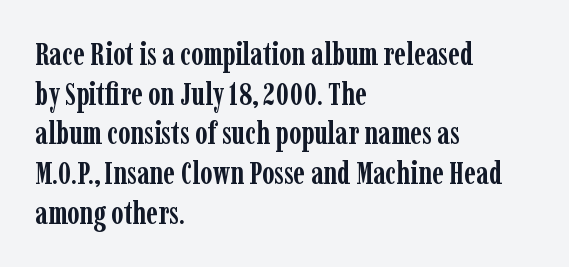
As a designer I'd log this as weight 700, bold. The line-height multiplier appears to be the usual default. Do the characters align in a grid? No, the font is proportional. Characters remain perfectly vertical along every line. Words appear dense and cohesive because spacing is normal.
